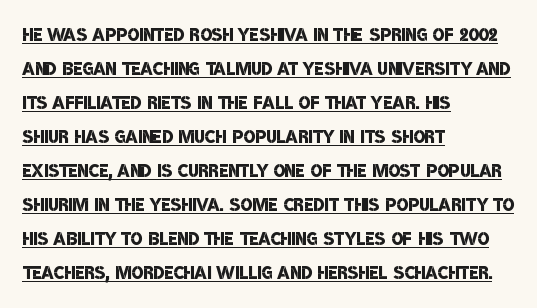
The image shows 25 px text type; set left-aligned, normal line spacing (1.36x), normal letter spacing, underlined.
